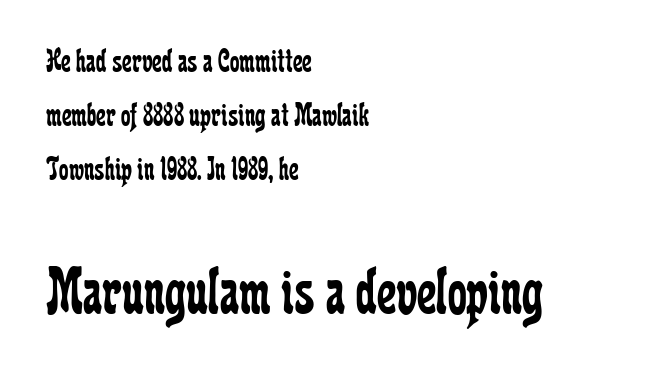
The image shows 68 px regular-weight, condensed serif type, upright; set left-aligned, normal line spacing (1.59x), normal letter spacing, not underlined; the second (bottom) block is 2.0x larger; low stroke contrast and a medium x-height.
